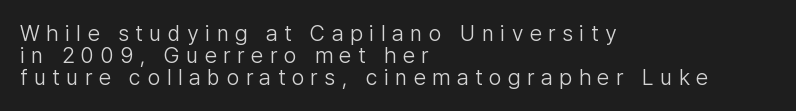
Q: Is the text bold? A: No.
Q: Is the text italic (slanted)? A: No, it is upright.
Q: Is the text underlined? A: No.
Q: How is the paragraph aligned? A: Left-aligned.
Q: Is the spacing between letters normal or unusually wide? A: Unusually wide.
Q: Is the spacing between lines tight, normal or loose? A: Tight.
